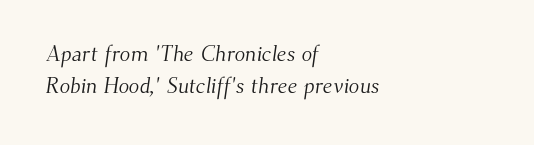
{"bold": "no", "underline": "no", "align": "left", "line_spacing": "normal", "line_spacing_ratio": 1.44, "letter_spacing": "normal", "letter_spacing_em": 0.0, "glyph_px": 22}
